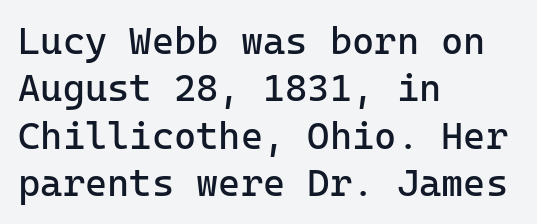
The image shows 38 px regular-weight sans-serif type, upright; set left-aligned, normal line spacing (1.25x), normal letter spacing, not underlined; low stroke contrast and a medium x-height.
